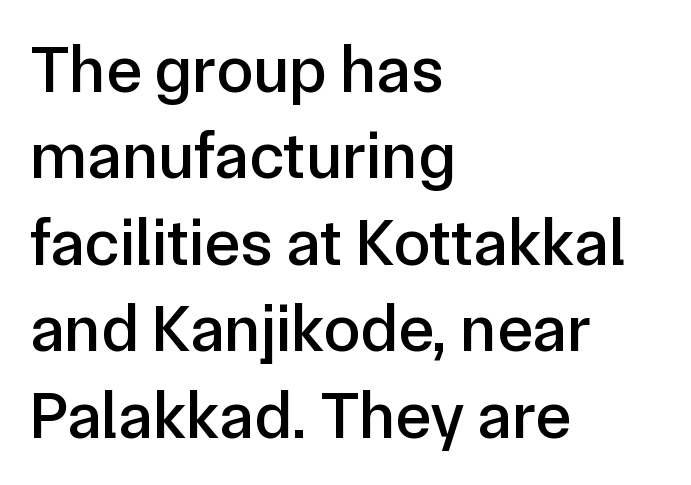
Q: Is the text italic (slanted)? A: No, it is upright.
Q: Is the typeface a serif or a sans-serif typeface? A: Sans-serif.
Q: Is the text underlined? A: No.
Q: How is the paragraph aligned? A: Left-aligned.
Q: Is the spacing between letters normal or unusually wide? A: Normal.
Q: Is the spacing between lines tight, normal or loose? A: Normal.
Q: Width (condensed, normal, or wide)? A: Normal.
Q: Stroke contrast? A: Low.
Q: x-height? A: Medium.
Q: Monospaced? A: No.
